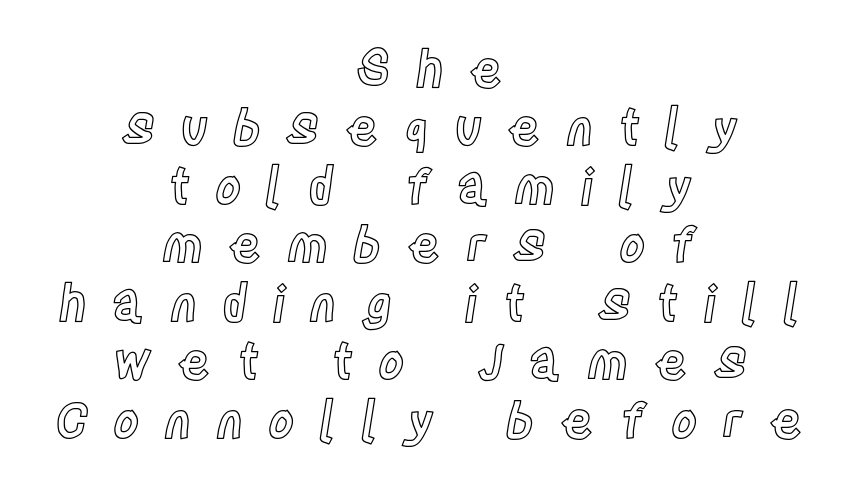
The specimen omits any rule beneath the text block's lines. Do the characters align in a grid? No, the font is proportional. These lines stack symmetrically, like a column narrowing and widening about its center. Here the glyphs are tracked loosely, breaking word shapes into spaced letters.
